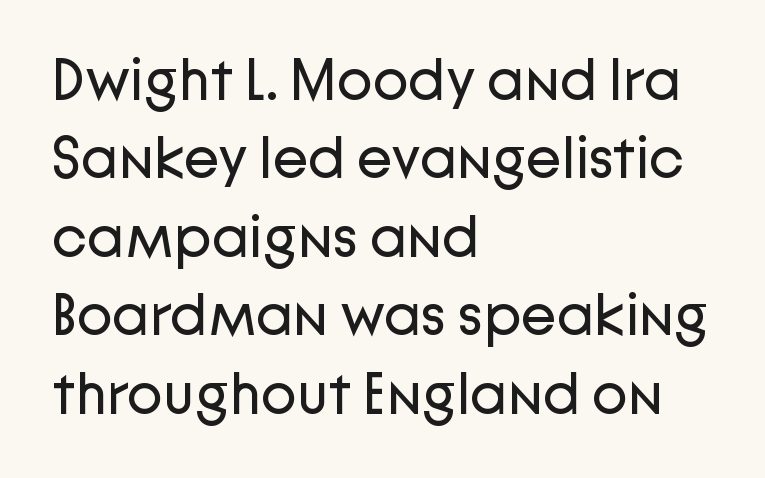
The image shows 59 px regular-weight sans-serif type, upright; set left-aligned, normal line spacing (1.33x), normal letter spacing, not underlined; low stroke contrast and a medium x-height.
